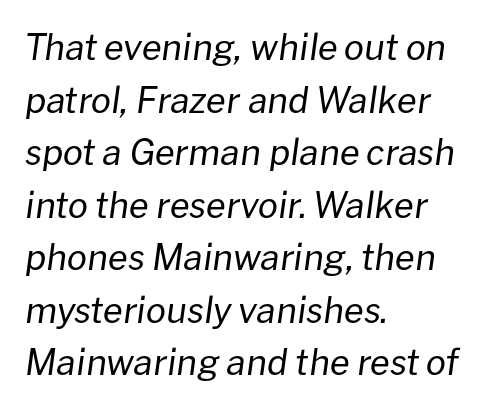
The image shows 36 px regular-weight type, italic (leaning right); set left-aligned, normal line spacing (1.46x), normal letter spacing, not underlined; low stroke contrast and a medium x-height.
